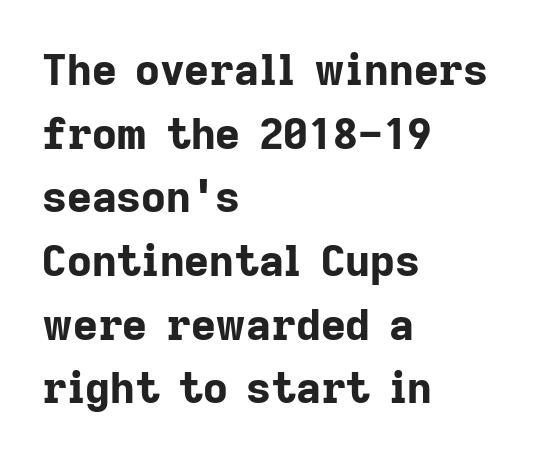
{"serif": "no", "italic": "no", "bold": "yes", "weight": "bold", "width": "normal", "stroke_contrast": "low", "x_height": "medium", "monospaced": "no", "underline": "no", "align": "left", "line_spacing": "normal", "line_spacing_ratio": 1.48, "letter_spacing": "normal", "letter_spacing_em": 0.0, "glyph_px": 43}
